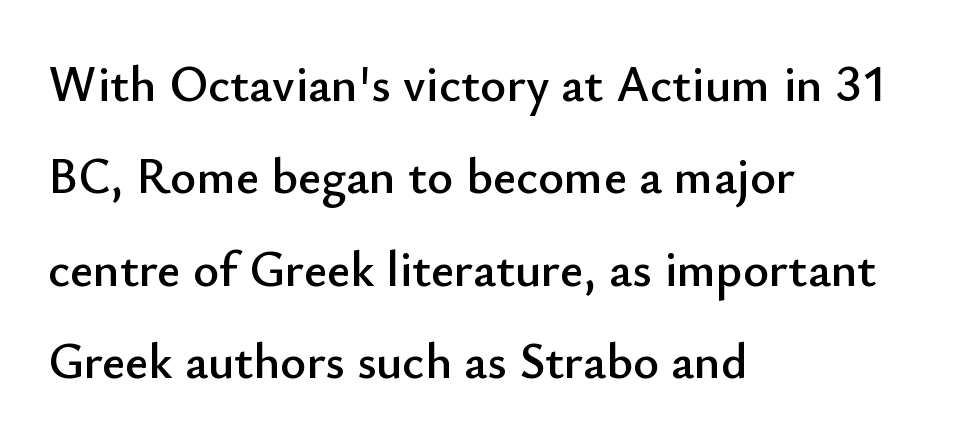
Q: Is the text italic (slanted)? A: No, it is upright.
Q: Is the typeface a serif or a sans-serif typeface? A: Sans-serif.
Q: Is the text underlined? A: No.
Q: How is the paragraph aligned? A: Left-aligned.
Q: Is the spacing between letters normal or unusually wide? A: Normal.
Q: Width (condensed, normal, or wide)? A: Normal.
Q: Stroke contrast? A: Low.
Q: x-height? A: Small.
Q: Monospaced? A: No.
